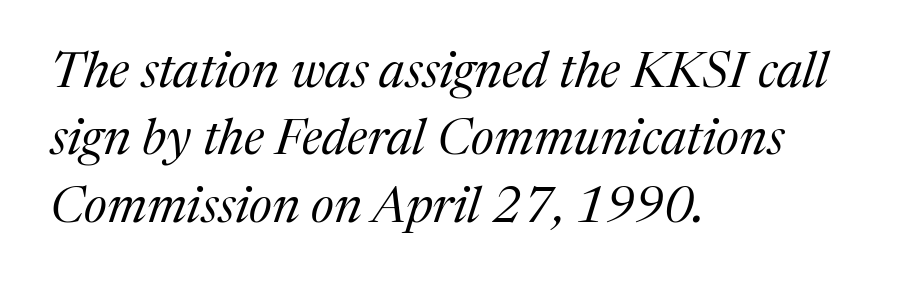
{"serif": "yes", "italic": "yes", "lean": "right", "slant_degrees": 17, "bold": "no", "weight": "regular", "width": "normal", "stroke_contrast": "medium", "x_height": "medium", "monospaced": "no", "underline": "no", "align": "left", "line_spacing": "normal", "line_spacing_ratio": 1.35, "letter_spacing": "normal", "letter_spacing_em": 0.0, "glyph_px": 50}
